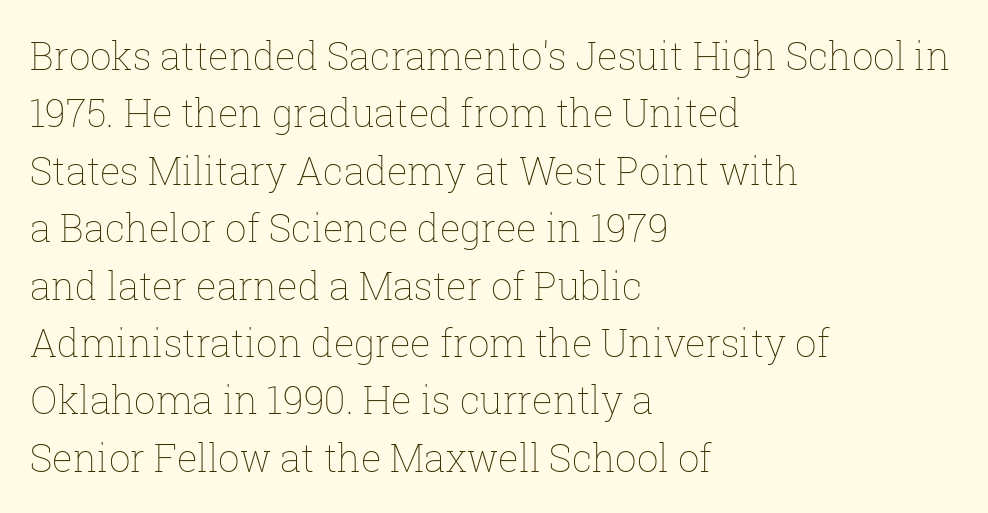
{"italic": "no", "bold": "no", "weight": "thin", "width": "normal", "stroke_contrast": "low", "x_height": "medium", "monospaced": "no", "underline": "no", "align": "left", "line_spacing": "normal", "line_spacing_ratio": 1.51, "letter_spacing": "normal", "letter_spacing_em": 0.0, "glyph_px": 38}
